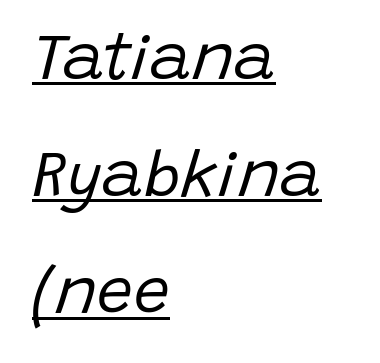
{"italic": "yes", "lean": "right", "slant_degrees": 15, "bold": "no", "weight": "regular", "width": "normal", "stroke_contrast": "low", "x_height": "large", "monospaced": "no", "underline": "yes", "align": "left", "line_spacing_ratio": 1.83, "letter_spacing": "normal", "letter_spacing_em": 0.0, "glyph_px": 64}
